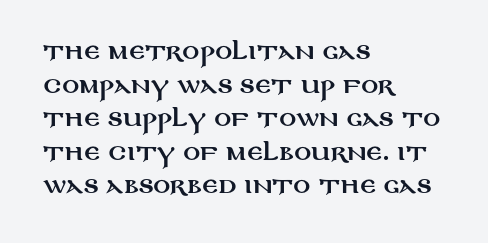
The image shows 21 px text type, upright; set left-aligned, normal line spacing (1.6x), normal letter spacing, not underlined.
